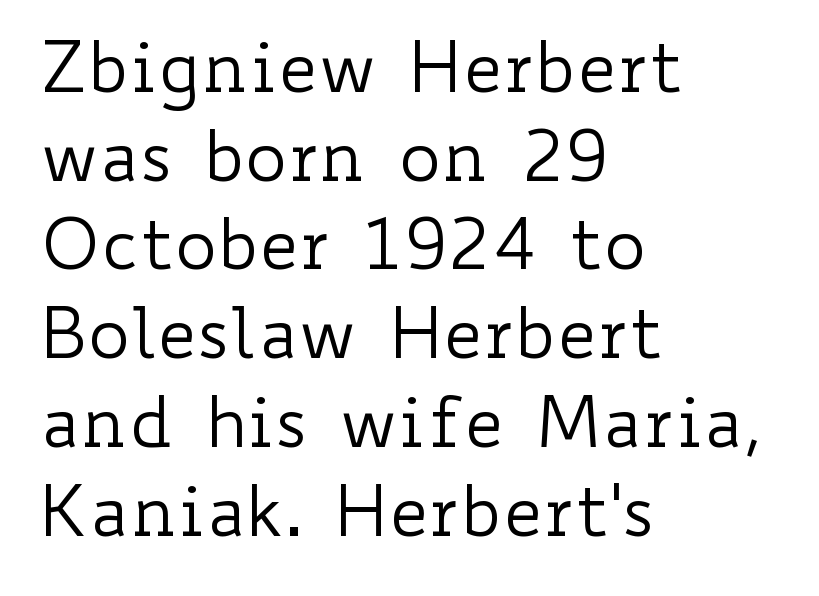
Q: Is the text bold? A: No.
Q: Is the text italic (slanted)? A: No, it is upright.
Q: Is the text underlined? A: No.
Q: How is the paragraph aligned? A: Left-aligned.
Q: Is the spacing between letters normal or unusually wide? A: Normal.
Q: Is the spacing between lines tight, normal or loose? A: Normal.
Q: Width (condensed, normal, or wide)? A: Wide.
Q: Stroke contrast? A: Low.
Q: x-height? A: Small.
Q: Monospaced? A: No.
